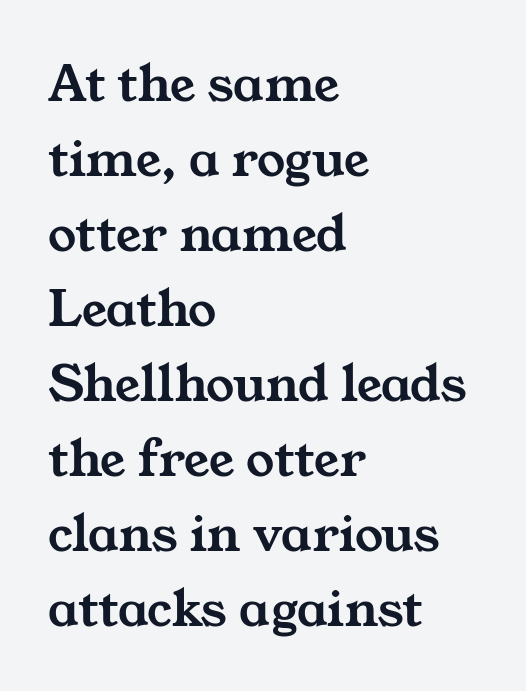
{"serif": "yes", "width": "wide", "stroke_contrast": "medium", "x_height": "medium", "monospaced": "no", "underline": "no", "align": "left", "line_spacing": "normal", "line_spacing_ratio": 1.34, "letter_spacing": "normal", "letter_spacing_em": 0.0, "glyph_px": 56}
